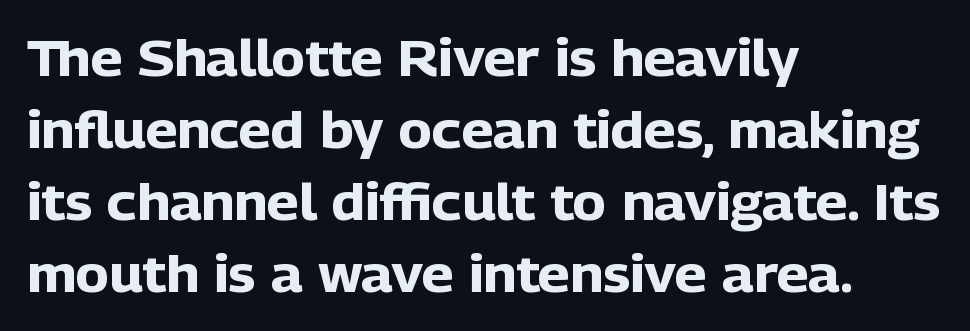
Vertically, the passage feels balanced, rows spaced as you'd expect. The letters advance in unequal steps, a hallmark of proportional type. There is no visible air inserted between adjacent glyphs. Quick note: underline off.
